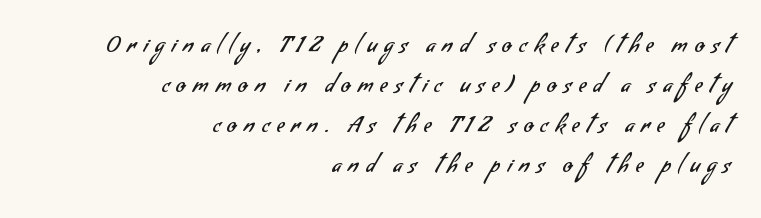
The image shows 22 px text type; set right-aligned, line spacing 1.82x, unusually wide letter spacing (+0.33 em), not underlined.
